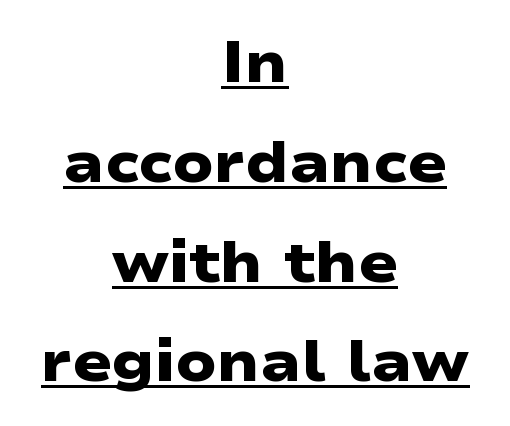
The image shows 58 px heavy, wide sans-serif type; set centered, line spacing 1.72x, normal letter spacing, underlined; low stroke contrast and a medium x-height.
